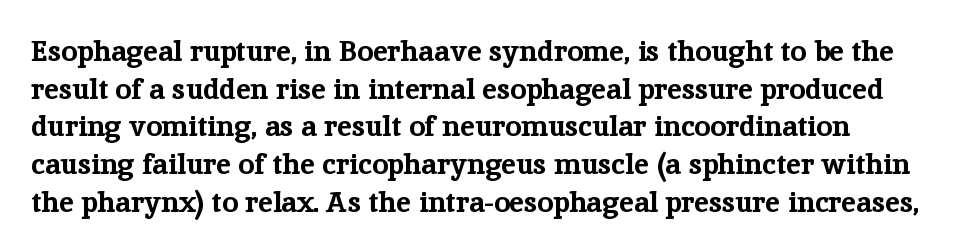
The image shows 29 px bold serif type, upright; set normal line spacing (1.3x), normal letter spacing, not underlined; low stroke contrast and a medium x-height.
